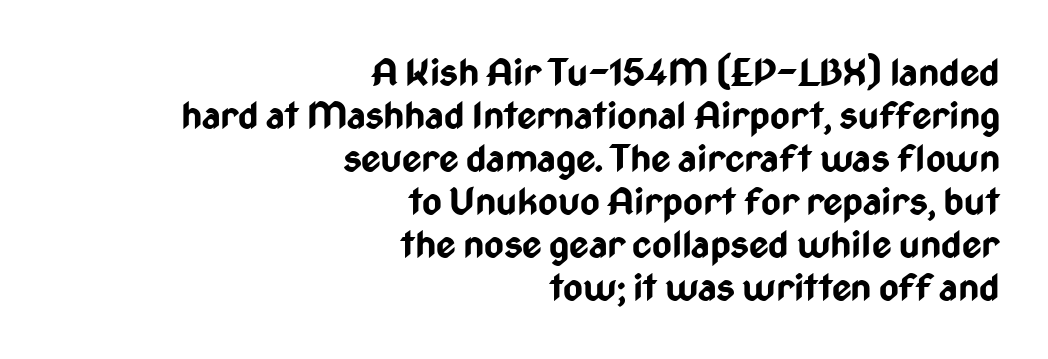
Q: Is the text bold? A: Yes.
Q: Is the text italic (slanted)? A: No, it is upright.
Q: Is the typeface a serif or a sans-serif typeface? A: Sans-serif.
Q: Is the text underlined? A: No.
Q: How is the paragraph aligned? A: Right-aligned.
Q: Is the spacing between letters normal or unusually wide? A: Normal.
Q: Is the spacing between lines tight, normal or loose? A: Tight.
Q: Width (condensed, normal, or wide)? A: Condensed.
Q: Stroke contrast? A: Low.
Q: x-height? A: Medium.
Q: Monospaced? A: No.
